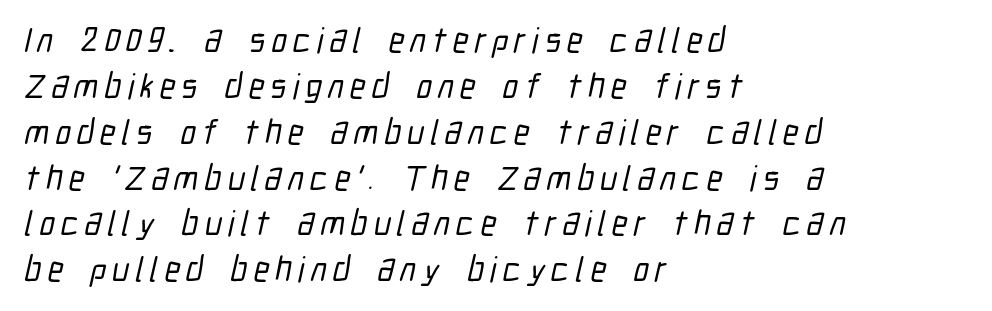
{"serif": "no", "width": "condensed", "stroke_contrast": "low", "x_height": "medium", "monospaced": "no", "underline": "no", "align": "left", "line_spacing": "normal", "line_spacing_ratio": 1.31, "glyph_px": 35}
